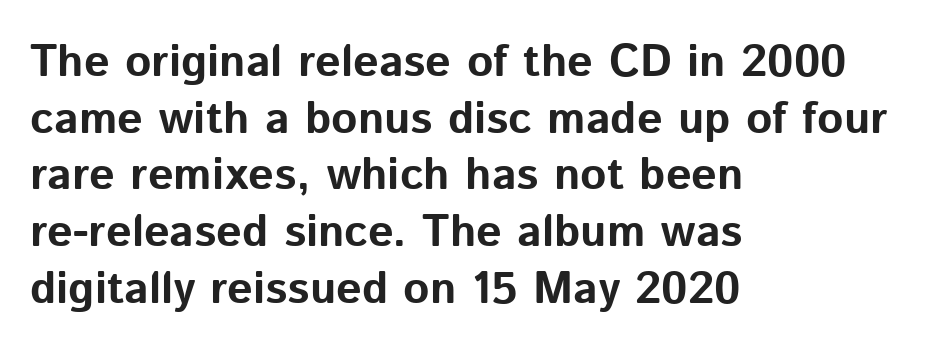
{"serif": "no", "italic": "no", "bold": "yes", "weight": "bold", "width": "normal", "stroke_contrast": "low", "x_height": "medium", "monospaced": "no", "underline": "no", "align": "left", "line_spacing": "normal", "line_spacing_ratio": 1.26, "letter_spacing": "normal", "letter_spacing_em": 0.0, "glyph_px": 45}
